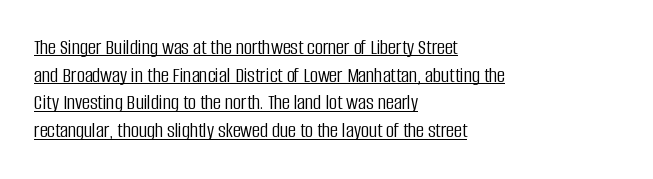
{"italic": "no", "bold": "no", "underline": "yes", "align": "left", "line_spacing": "normal", "line_spacing_ratio": 1.26, "letter_spacing": "normal", "letter_spacing_em": 0.0, "glyph_px": 22}
